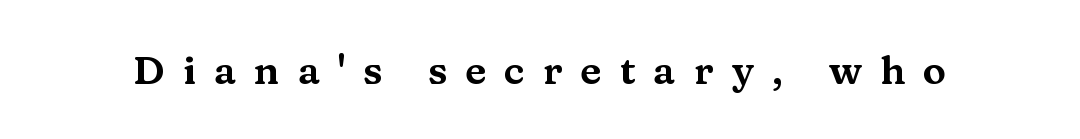
The image shows 39 px wide serif type, upright; set unusually wide letter spacing (+0.47 em), not underlined; medium stroke contrast and a medium x-height.
